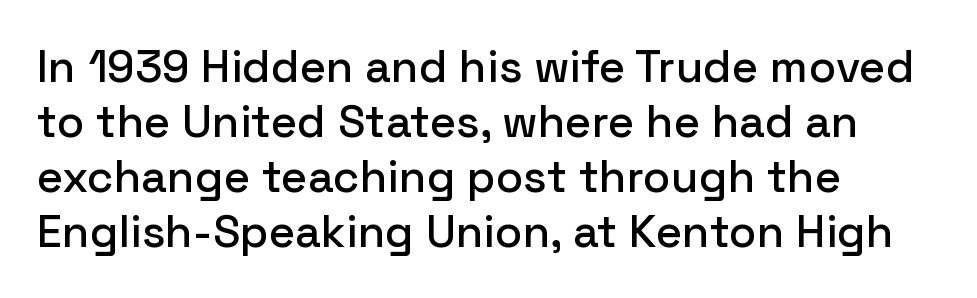
The image shows 45 px sans-serif type, upright; set left-aligned, line spacing 1.22x, normal letter spacing, not underlined; low stroke contrast and a medium x-height.
